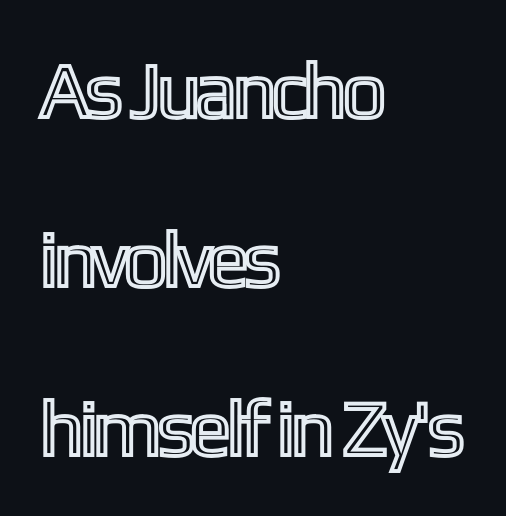
{"italic": "no", "width": "condensed", "x_height": "medium", "monospaced": "no", "underline": "no", "align": "left", "line_spacing": "loose", "line_spacing_ratio": 2.14, "letter_spacing": "normal", "letter_spacing_em": 0.0, "glyph_px": 79}
